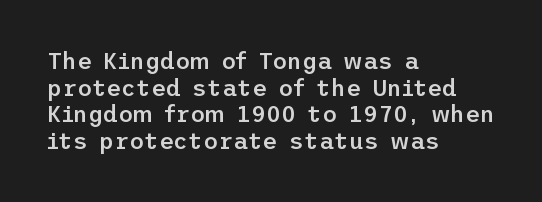
{"italic": "no", "bold": "semi", "underline": "no", "align": "left", "line_spacing_ratio": 1.16, "letter_spacing": "normal", "letter_spacing_em": 0.0, "glyph_px": 23}
